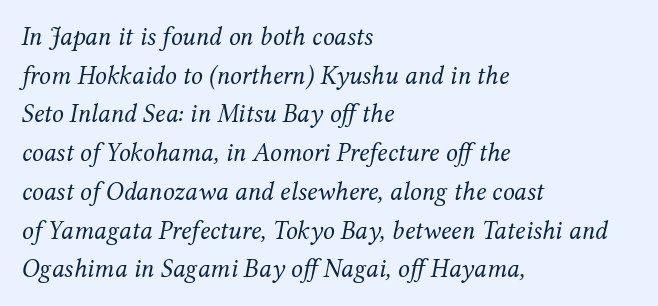
Whoever set this chose a conventional vertical rhythm. The passage is arranged the way most books set body copy — flush left. The letterforms sit shoulder to shoulder at normal distance. Slant detected: the letters are inclined. Honestly, there is no underline to notice here at all. The typesetting does not lean heavy: it is not bold.
